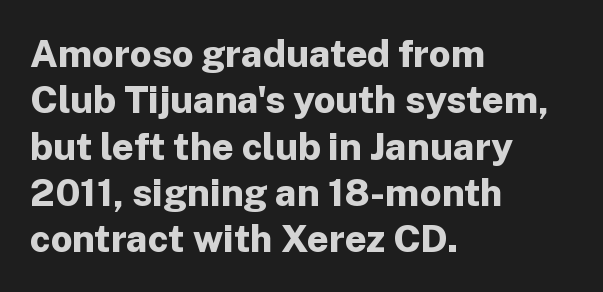
The image shows 38 px bold sans-serif type, upright; set left-aligned, line spacing 1.22x, normal letter spacing, not underlined; low stroke contrast and a medium x-height.
